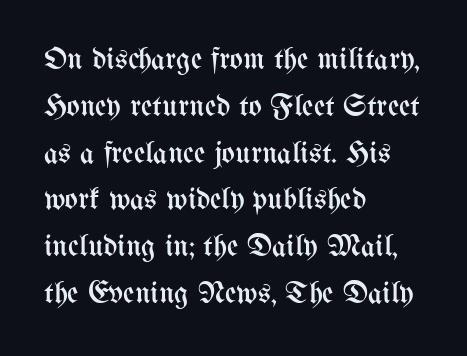
The image shows 31 px regular-weight, condensed type, upright; set left-aligned, normal line spacing (1.51x), normal letter spacing, not underlined; medium stroke contrast and a medium x-height.
